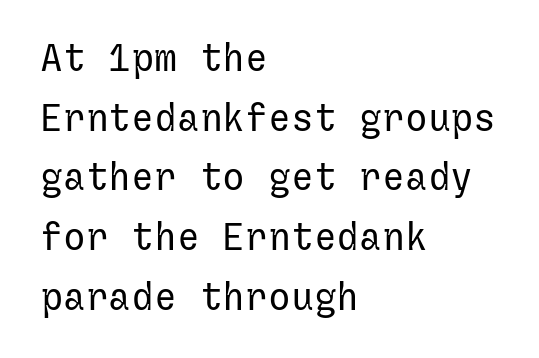
{"serif": "no", "italic": "no", "bold": "no", "weight": "regular", "width": "normal", "stroke_contrast": "low", "x_height": "medium", "underline": "no", "align": "left", "line_spacing": "normal", "line_spacing_ratio": 1.57, "letter_spacing": "normal", "letter_spacing_em": 0.0, "glyph_px": 38}
